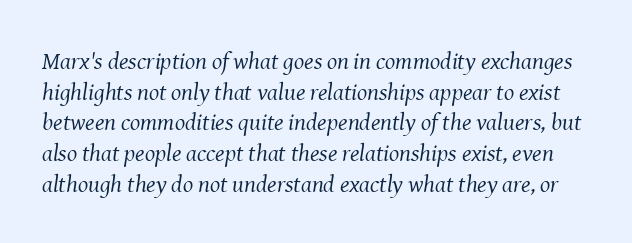
{"italic": "yes", "lean": "right", "slant_degrees": 8, "bold": "no", "underline": "no", "line_spacing": "normal", "line_spacing_ratio": 1.28, "letter_spacing": "normal", "letter_spacing_em": 0.0, "glyph_px": 24}
